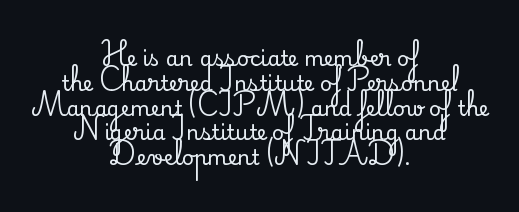
The image shows 21 px text type, upright; set centered, line spacing 1.18x, normal letter spacing, not underlined.
